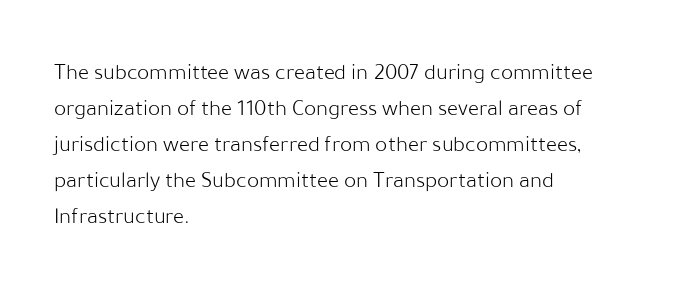
{"italic": "no", "bold": "no", "underline": "no", "align": "left", "line_spacing": "normal", "line_spacing_ratio": 1.56, "letter_spacing": "normal", "letter_spacing_em": 0.0, "glyph_px": 23}
